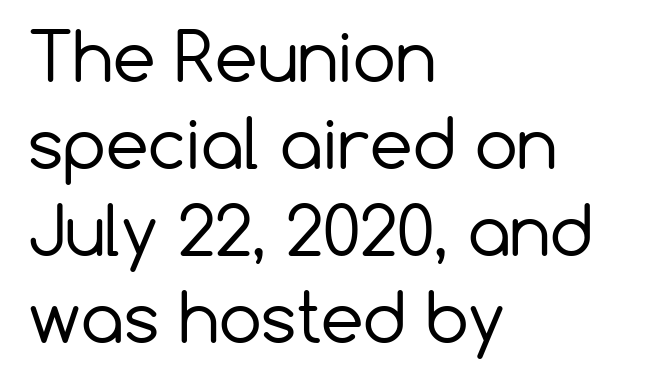
The image shows 68 px regular-weight sans-serif type, upright; set left-aligned, normal line spacing (1.28x), normal letter spacing, not underlined; low stroke contrast and a medium x-height.
